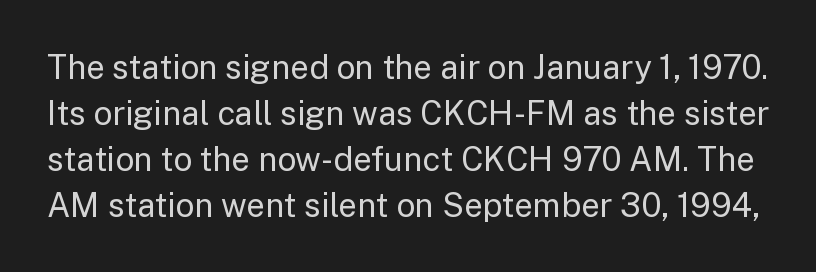
{"serif": "no", "italic": "no", "bold": "no", "weight": "regular", "width": "normal", "stroke_contrast": "low", "x_height": "medium", "monospaced": "no", "underline": "no", "line_spacing": "normal", "line_spacing_ratio": 1.39, "letter_spacing": "normal", "letter_spacing_em": 0.0, "glyph_px": 33}
